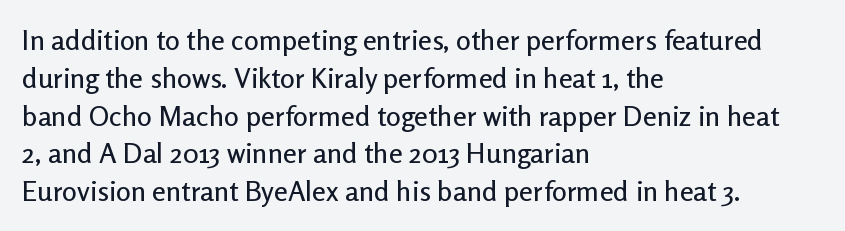
Q: Is the text italic (slanted)? A: No, it is upright.
Q: Is the typeface a serif or a sans-serif typeface? A: Sans-serif.
Q: Is the text underlined? A: No.
Q: How is the paragraph aligned? A: Left-aligned.
Q: Is the spacing between letters normal or unusually wide? A: Normal.
Q: Is the spacing between lines tight, normal or loose? A: Normal.
Q: Width (condensed, normal, or wide)? A: Normal.
Q: Stroke contrast? A: Low.
Q: x-height? A: Medium.
Q: Monospaced? A: No.
